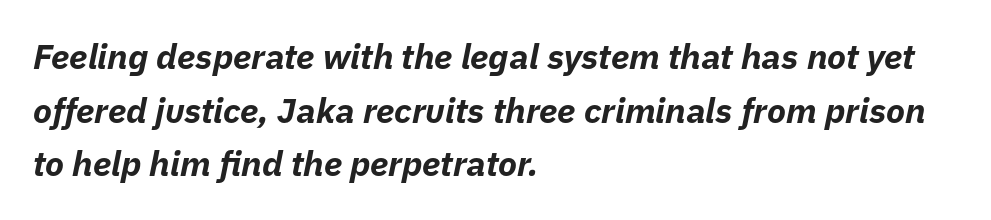
Does extra space separate the letters? No, they use regular spacing. The words here are not underlined. The designer left line spacing at the default. This is heavy type, rendered in bold. If you drew a line through each stem, it would be angled. The face used here is proportionally spaced, like ordinary book or web type.
